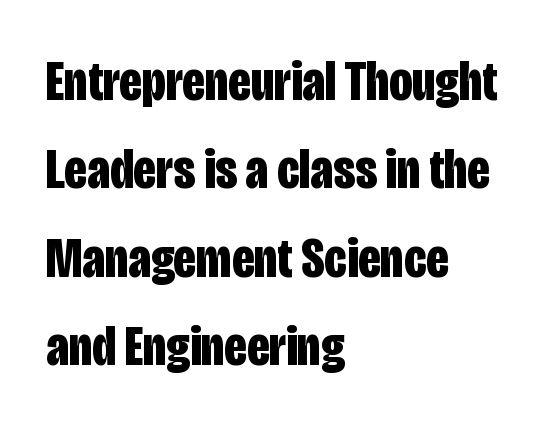
The image shows 57 px bold, condensed sans-serif type, upright; set left-aligned, normal line spacing (1.55x), normal letter spacing, not underlined; low stroke contrast and a large x-height.
